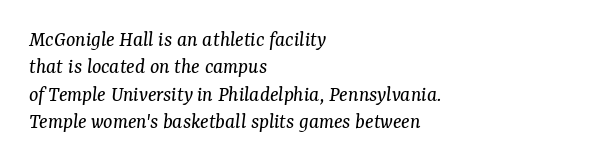
The face looks like a standard text weight, possibly lighter. All the whitespace from short lines collects on the right. In terms of posture, this sample is oblique. Check under the words: just untouched page.
